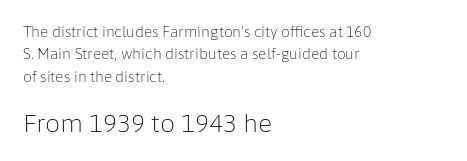
Q: Is the text bold? A: No.
Q: Is the text italic (slanted)? A: No, it is upright.
Q: Is the text underlined? A: No.
Q: How is the paragraph aligned? A: Left-aligned.
Q: Is the spacing between letters normal or unusually wide? A: Normal.
Q: Is the spacing between lines tight, normal or loose? A: Normal.
Q: Which block of text is set in a larger size, the first (top) or the second (bottom)? A: The second (bottom) one.
